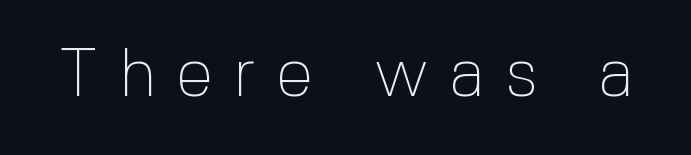
{"serif": "no", "italic": "no", "bold": "no", "weight": "thin", "width": "normal", "x_height": "medium", "monospaced": "no", "underline": "no", "letter_spacing": "wide", "letter_spacing_em": 0.29, "glyph_px": 68}
